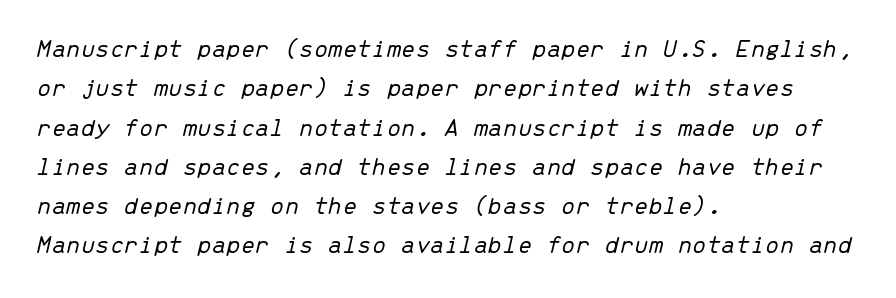
The image shows 26 px text type, italic (leaning right); set left-aligned, normal line spacing (1.51x), normal letter spacing, not underlined.
